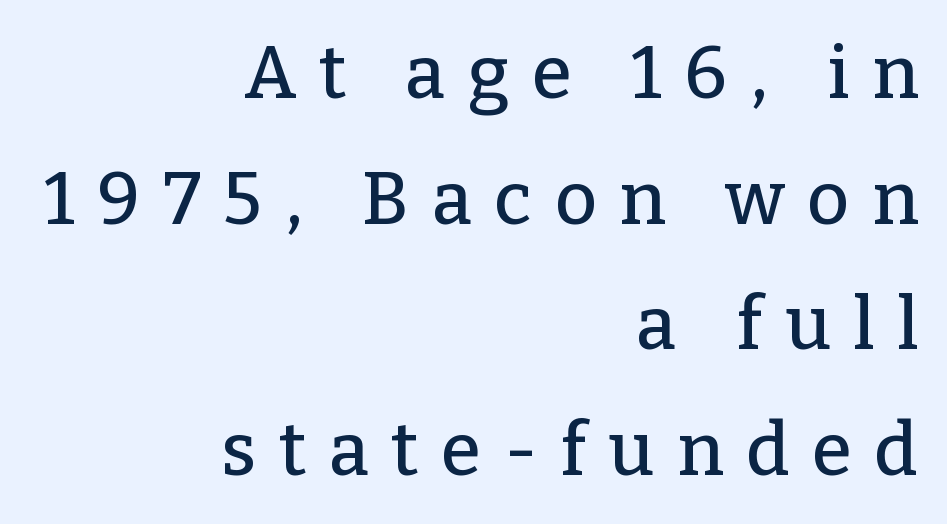
{"serif": "yes", "italic": "no", "width": "normal", "stroke_contrast": "low", "x_height": "medium", "monospaced": "no", "underline": "no", "align": "right", "line_spacing_ratio": 1.72, "letter_spacing": "wide", "letter_spacing_em": 0.31, "glyph_px": 73}
